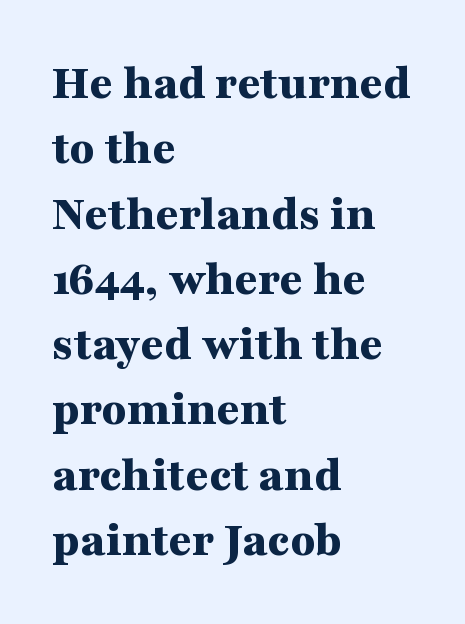
{"serif": "yes", "italic": "no", "bold": "yes", "weight": "bold", "width": "wide", "stroke_contrast": "medium", "x_height": "medium", "monospaced": "no", "underline": "no", "align": "left", "line_spacing": "normal", "line_spacing_ratio": 1.28, "letter_spacing": "normal", "letter_spacing_em": 0.0, "glyph_px": 51}
